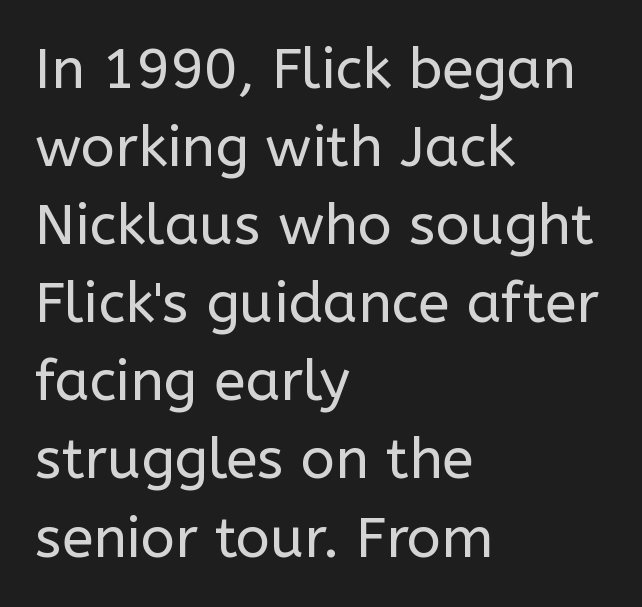
The paragraph has a hard left edge and a soft right edge. Does the lettering tilt? It doesn't — this is upright. If you measured baseline to baseline, you'd find a middling distance. A typesetter would call this proportional, since set widths differ per character.
